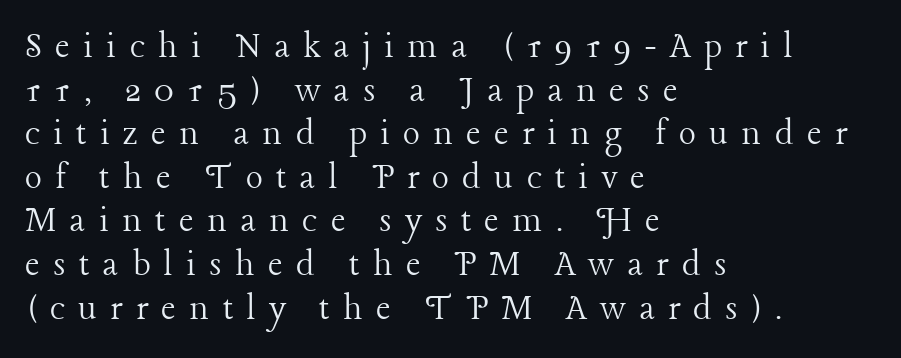
{"serif": "yes", "italic": "no", "bold": "no", "weight": "light", "width": "normal", "stroke_contrast": "low", "x_height": "medium", "monospaced": "no", "underline": "no", "align": "left", "line_spacing": "tight", "line_spacing_ratio": 1.09, "letter_spacing": "wide", "letter_spacing_em": 0.33, "glyph_px": 40}
